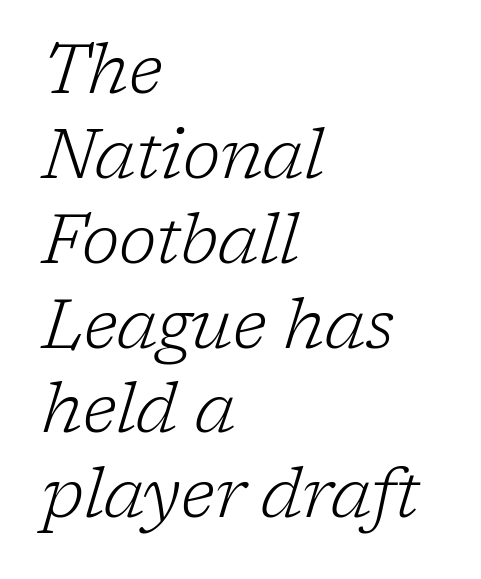
The image shows 69 px light serif type, italic (leaning right); set left-aligned, line spacing 1.23x, normal letter spacing, not underlined; low stroke contrast and a medium x-height.
